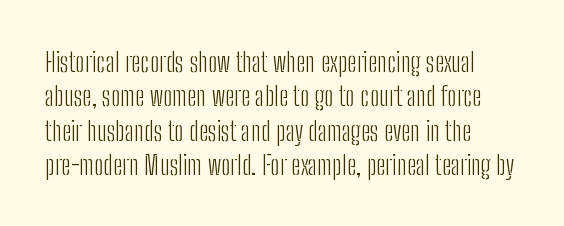
Q: Is the text bold? A: No.
Q: Is the text italic (slanted)? A: No, it is upright.
Q: Is the text underlined? A: No.
Q: How is the paragraph aligned? A: Left-aligned.
Q: Is the spacing between letters normal or unusually wide? A: Normal.
Q: Is the spacing between lines tight, normal or loose? A: Normal.
